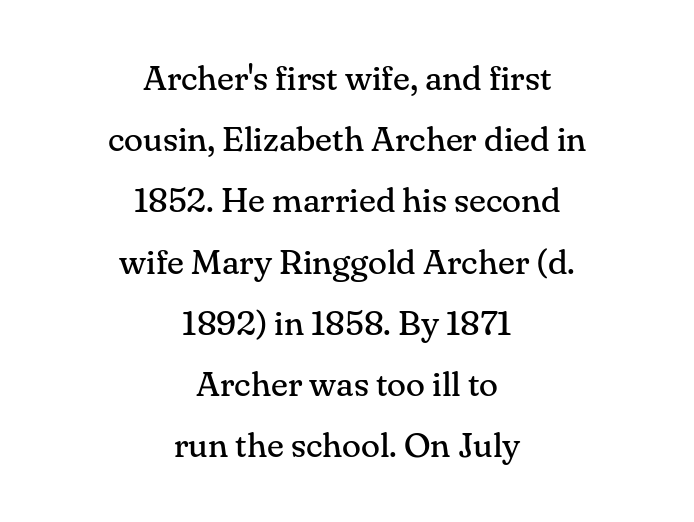
Q: Is the text bold? A: No.
Q: Is the text italic (slanted)? A: No, it is upright.
Q: Is the typeface a serif or a sans-serif typeface? A: Serif.
Q: Is the text underlined? A: No.
Q: How is the paragraph aligned? A: Centered.
Q: Is the spacing between letters normal or unusually wide? A: Normal.
Q: Width (condensed, normal, or wide)? A: Normal.
Q: Stroke contrast? A: Medium.
Q: x-height? A: Small.
Q: Monospaced? A: No.
